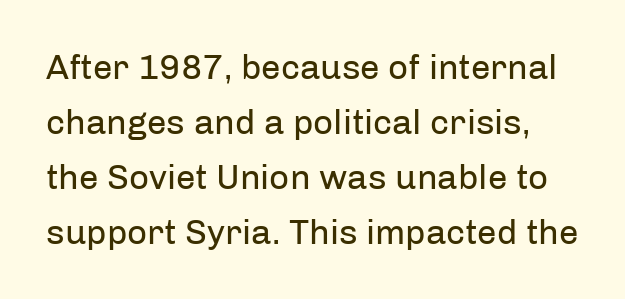
The image shows 35 px regular-weight sans-serif type, upright; set normal line spacing (1.57x), normal letter spacing, not underlined; low stroke contrast and a medium x-height.
